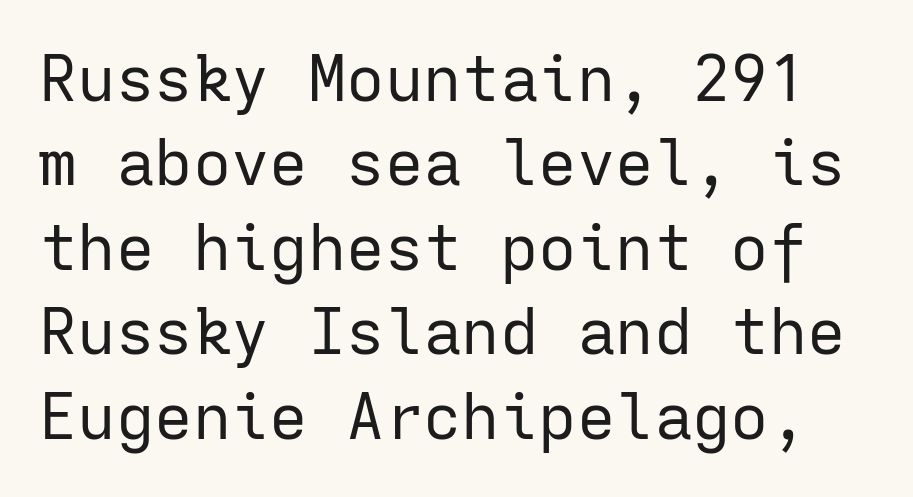
Italic? Not at all — the glyphs are vertical. The letters sit at their default tracking, neither squeezed nor spread. The font family rendered here belongs to the sans-serif group. If you measured baseline to baseline, you'd find a middling distance. Is this a heavy cut? Hardly; it is regular or lighter. The face used here is monospaced, like something from a code editor.
